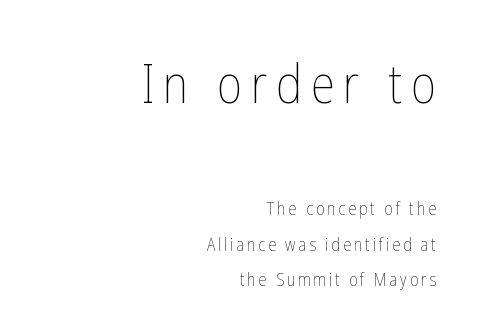
The designer gave the opening block more size than the closing block. In CSS terms this would be text-align: right. Letters rest on an invisible, unmarked baseline. Heft: none added — not bold. Compared with typical paragraphs, the rows here are farther apart.
